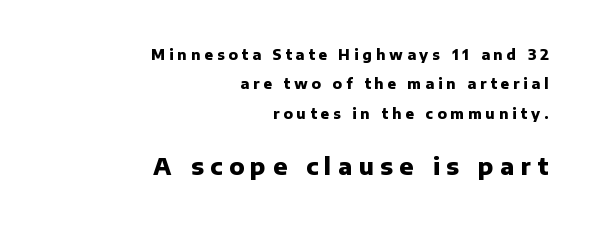
The image shows 23 px bold type, upright; set right-aligned, loose line spacing (2.09x), unusually wide letter spacing (+0.28 em), not underlined; the second (bottom) block is 1.64x larger.
